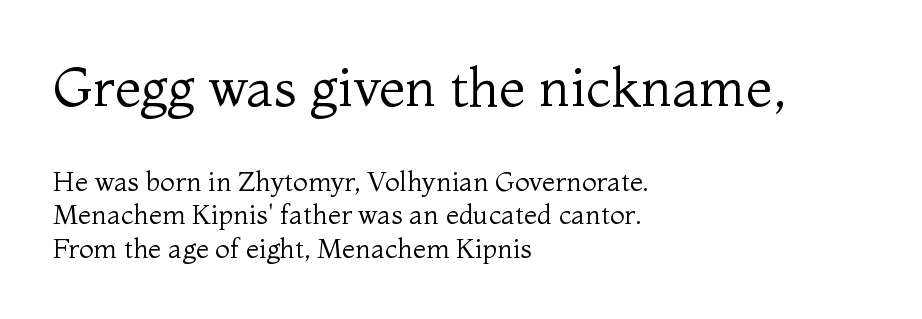
Note: larger setting up top, smaller setting below. Old-style or modern, the face here clearly has serifs. The typeface has the unassuming heft of standard copy or less. Honestly, the row spacing looks completely unremarkable.
